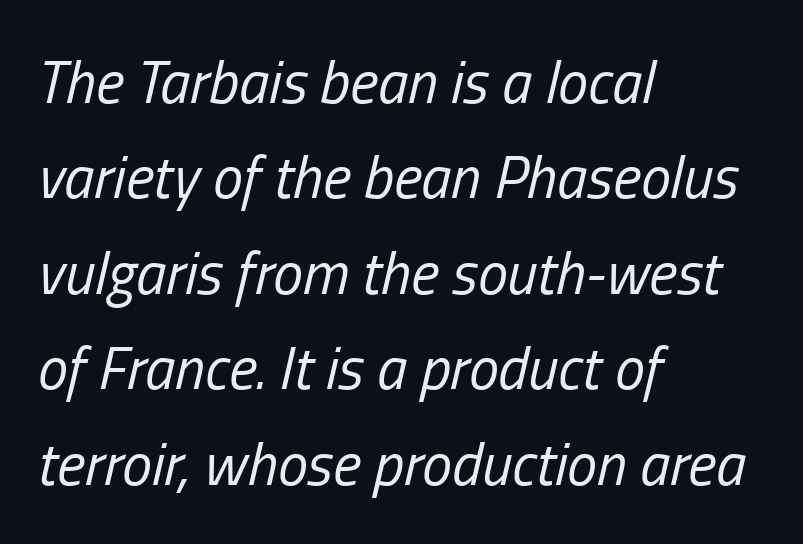
Q: Is the text bold? A: No.
Q: Is the text italic (slanted)? A: Yes, it leans right by about 13 degrees.
Q: Is the text underlined? A: No.
Q: How is the paragraph aligned? A: Left-aligned.
Q: Is the spacing between letters normal or unusually wide? A: Normal.
Q: Is the spacing between lines tight, normal or loose? A: Normal.
Q: Width (condensed, normal, or wide)? A: Condensed.
Q: Stroke contrast? A: Low.
Q: x-height? A: Medium.
Q: Monospaced? A: No.
